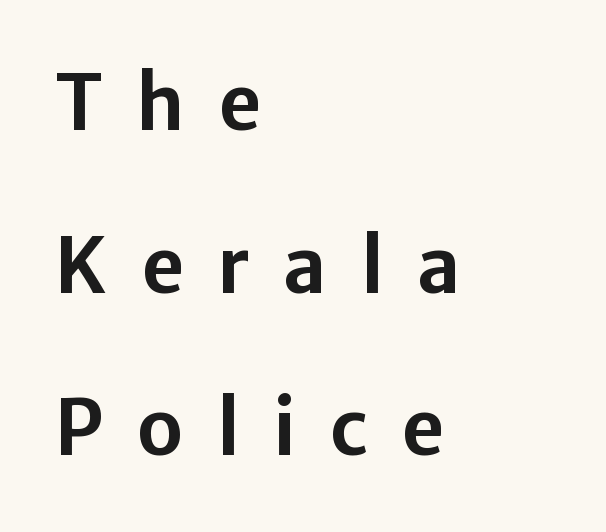
{"serif": "no", "italic": "no", "width": "normal", "stroke_contrast": "low", "x_height": "medium", "monospaced": "no", "underline": "no", "align": "left", "line_spacing": "loose", "line_spacing_ratio": 2.14, "letter_spacing": "wide", "letter_spacing_em": 0.44, "glyph_px": 76}
